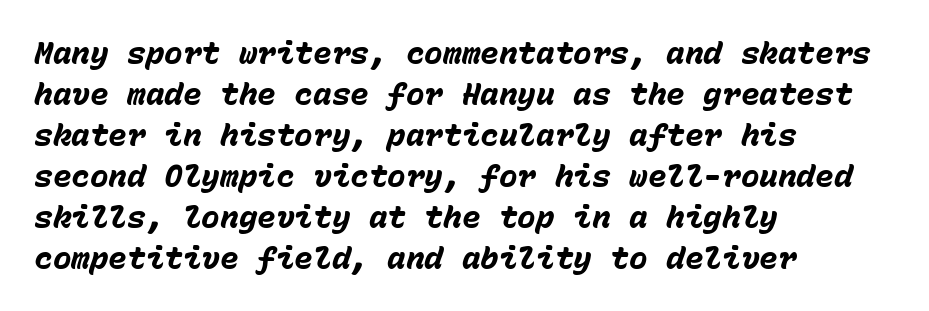
Q: Is the text bold? A: Yes.
Q: Is the text italic (slanted)? A: Yes, it leans right by about 15 degrees.
Q: Is the text underlined? A: No.
Q: How is the paragraph aligned? A: Left-aligned.
Q: Is the spacing between letters normal or unusually wide? A: Normal.
Q: Is the spacing between lines tight, normal or loose? A: Normal.
Q: Width (condensed, normal, or wide)? A: Normal.
Q: Stroke contrast? A: Low.
Q: x-height? A: Medium.
Q: Monospaced? A: Yes.
